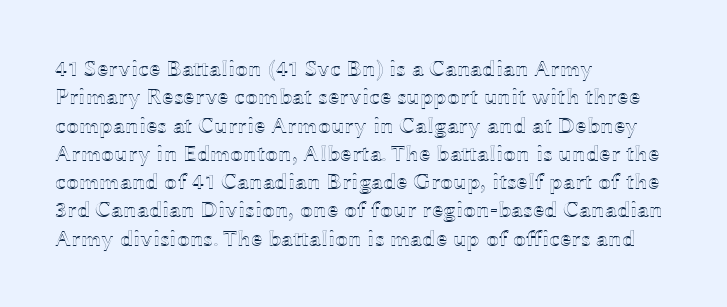
{"italic": "no", "underline": "no", "align": "left", "line_spacing_ratio": 1.23, "letter_spacing": "normal", "letter_spacing_em": 0.0, "glyph_px": 23}
